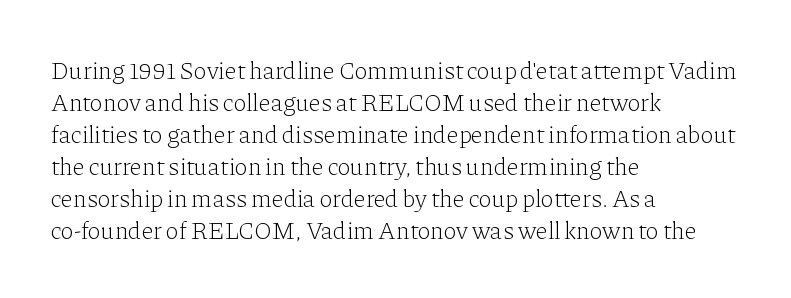
{"italic": "no", "bold": "no", "underline": "no", "align": "left", "line_spacing": "normal", "line_spacing_ratio": 1.28, "letter_spacing": "normal", "letter_spacing_em": 0.0, "glyph_px": 25}
